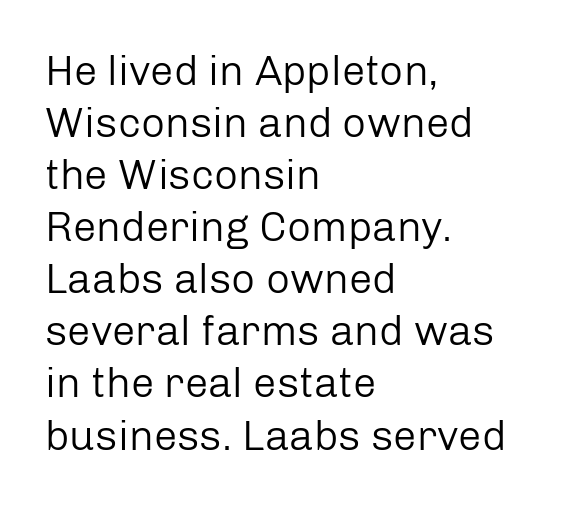
The image shows 42 px regular-weight sans-serif type, upright; set left-aligned, line spacing 1.24x, normal letter spacing, not underlined; low stroke contrast and a medium x-height.
